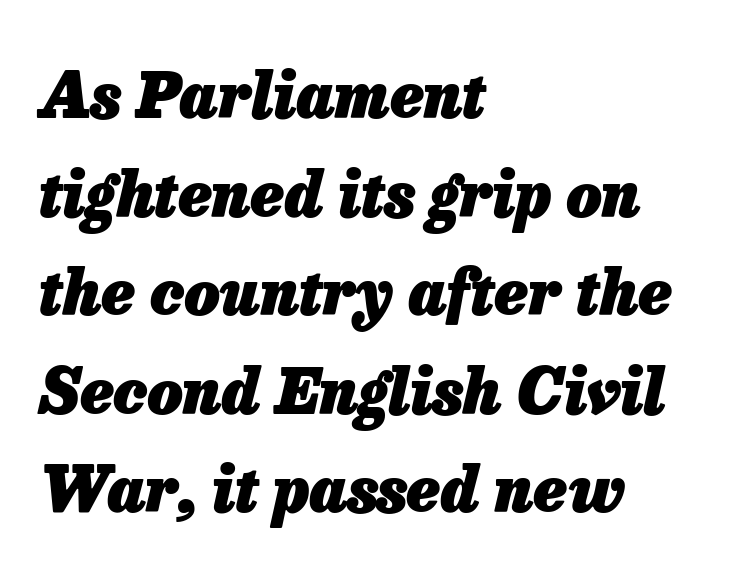
The image shows 62 px heavy type, italic (leaning right); set left-aligned, normal line spacing (1.59x), normal letter spacing, not underlined; low stroke contrast and a medium x-height.
